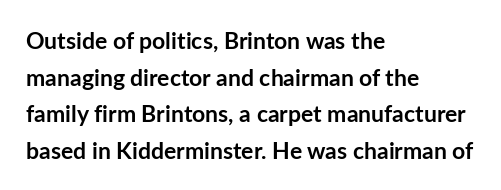
Q: Is the text bold? A: Yes.
Q: Is the text italic (slanted)? A: No, it is upright.
Q: Is the text underlined? A: No.
Q: How is the paragraph aligned? A: Left-aligned.
Q: Is the spacing between letters normal or unusually wide? A: Normal.
Q: Is the spacing between lines tight, normal or loose? A: Normal.
